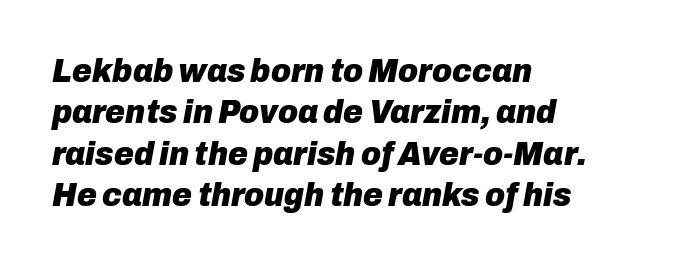
{"italic": "yes", "lean": "right", "slant_degrees": 10, "bold": "yes", "weight": "heavy", "width": "normal", "stroke_contrast": "low", "x_height": "medium", "monospaced": "no", "underline": "no", "align": "left", "line_spacing_ratio": 1.22, "letter_spacing": "normal", "letter_spacing_em": 0.0, "glyph_px": 34}
